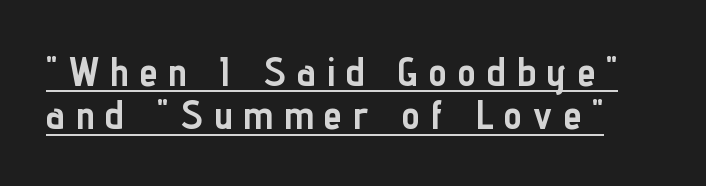
{"serif": "no", "italic": "no", "bold": "yes", "weight": "semibold", "width": "condensed", "stroke_contrast": "low", "x_height": "medium", "monospaced": "no", "underline": "yes", "line_spacing": "tight", "line_spacing_ratio": 1.06, "letter_spacing": "wide", "letter_spacing_em": 0.27, "glyph_px": 41}
